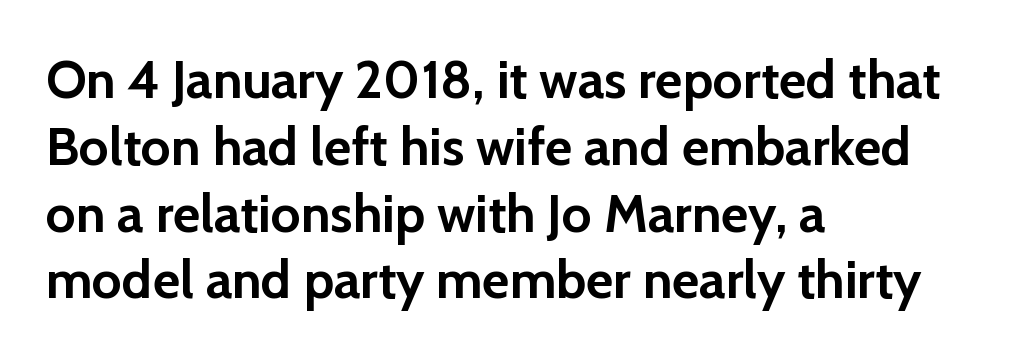
{"serif": "no", "italic": "no", "bold": "yes", "weight": "semibold", "width": "normal", "stroke_contrast": "low", "x_height": "medium", "monospaced": "no", "underline": "no", "align": "left", "line_spacing": "normal", "line_spacing_ratio": 1.26, "letter_spacing": "normal", "letter_spacing_em": 0.0, "glyph_px": 53}
